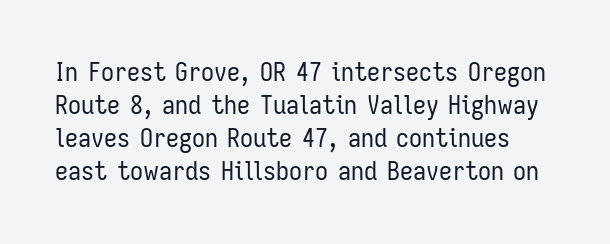
The image shows 26 px text type, upright; set normal line spacing (1.27x), normal letter spacing, not underlined.
